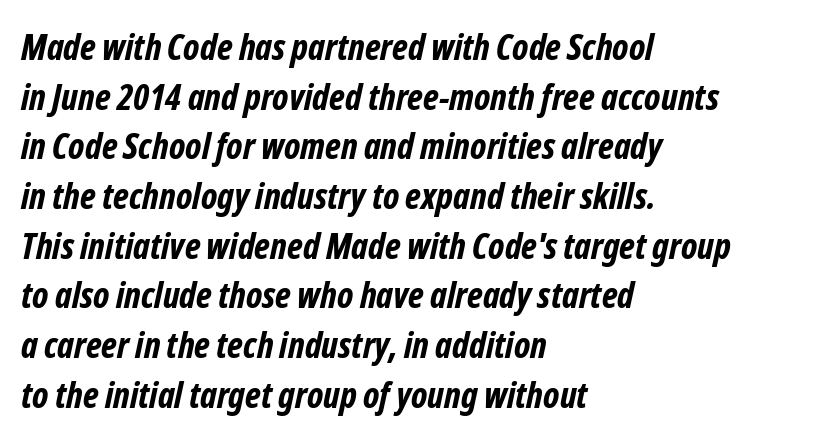
The image shows 36 px bold, condensed sans-serif type; set left-aligned, normal line spacing (1.38x), normal letter spacing, not underlined; low stroke contrast and a medium x-height.
